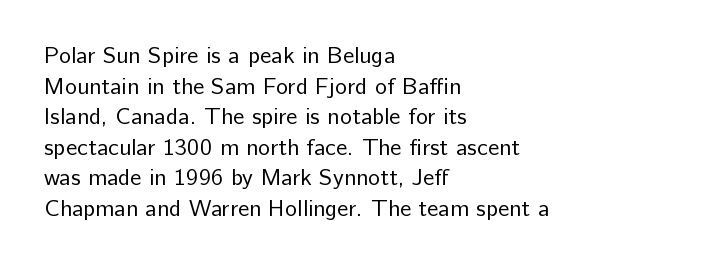
Q: Is the text bold? A: No.
Q: Is the text italic (slanted)? A: No, it is upright.
Q: Is the text underlined? A: No.
Q: How is the paragraph aligned? A: Left-aligned.
Q: Is the spacing between letters normal or unusually wide? A: Normal.
Q: Is the spacing between lines tight, normal or loose? A: Normal.
